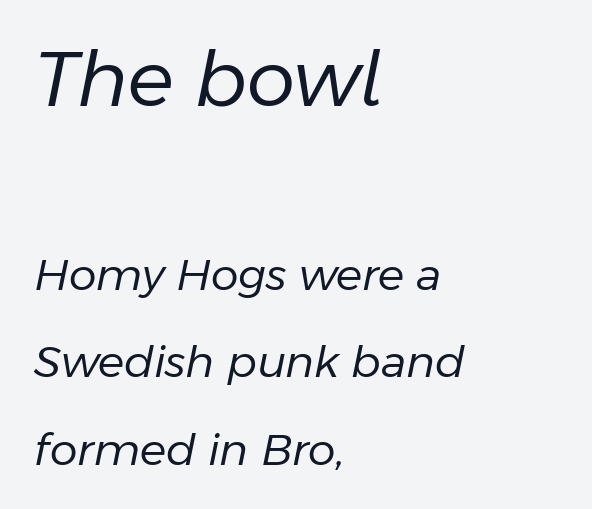
The image shows 77 px regular-weight type, italic (leaning right); set left-aligned, loose line spacing (1.99x), normal letter spacing, not underlined; the first (top) block is 1.75x larger; low stroke contrast and a medium x-height.
